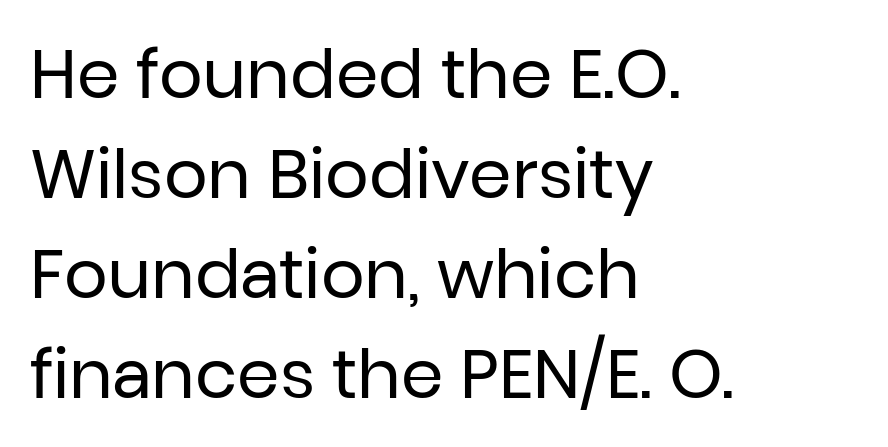
If you drew a ruler down the left edge, every line would touch it. Nope, not italic — everything's standing straight. Weight class: somewhere from thin through regular. Only glyphs here, with clear space below each row. Nothing unusual about the tracking: characters are spaced as the font intends.
